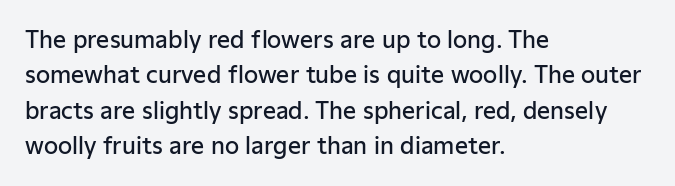
Q: Is the text bold? A: Semi-bold.
Q: Is the text italic (slanted)? A: No, it is upright.
Q: Is the text underlined? A: No.
Q: How is the paragraph aligned? A: Left-aligned.
Q: Is the spacing between letters normal or unusually wide? A: Normal.
Q: Is the spacing between lines tight, normal or loose? A: Normal.
